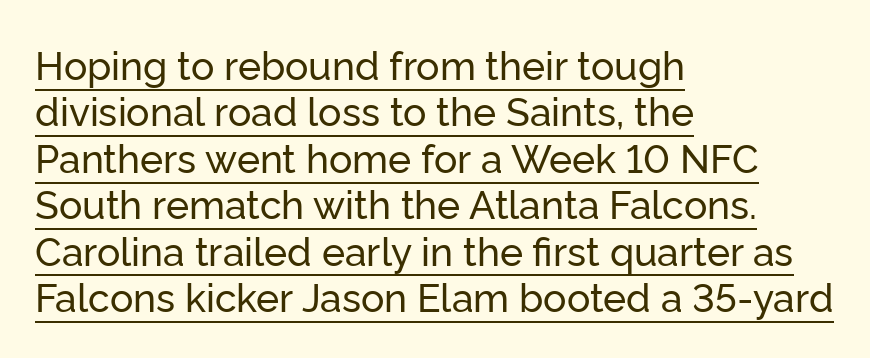
The image shows 39 px sans-serif type, upright; set left-aligned, line spacing 1.19x, normal letter spacing, underlined; low stroke contrast and a medium x-height.
